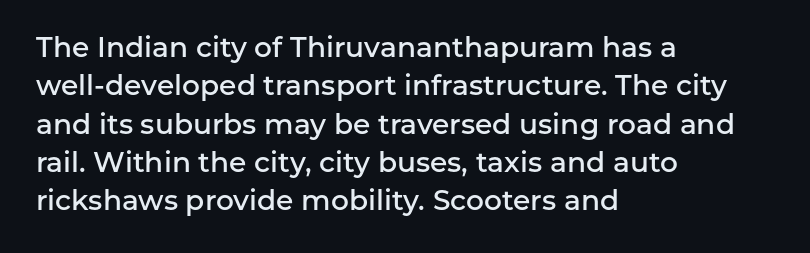
The zone under the glyphs is completely vacant. Style check: upright. You could not count columns in this text — the font is proportionally spaced. I'd call this a sans setting — the letters go barefoot. Glyph-to-glyph distance matches everyday printed text.
